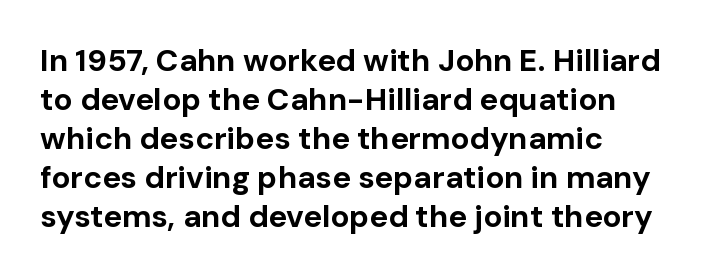
The image shows 31 px bold sans-serif type, upright; set left-aligned, normal line spacing (1.26x), normal letter spacing, not underlined; low stroke contrast and a medium x-height.
